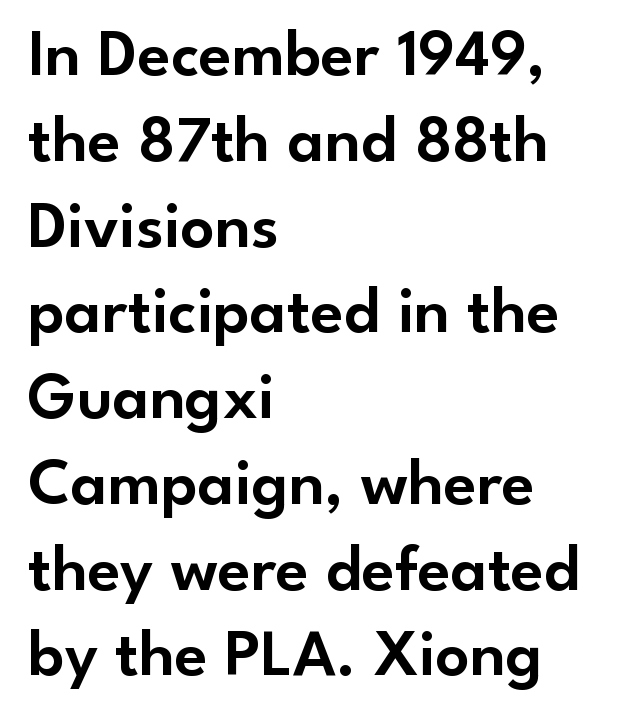
Q: Is the text italic (slanted)? A: No, it is upright.
Q: Is the typeface a serif or a sans-serif typeface? A: Sans-serif.
Q: Is the text underlined? A: No.
Q: How is the paragraph aligned? A: Left-aligned.
Q: Is the spacing between letters normal or unusually wide? A: Normal.
Q: Is the spacing between lines tight, normal or loose? A: Normal.
Q: Width (condensed, normal, or wide)? A: Normal.
Q: Stroke contrast? A: Low.
Q: x-height? A: Small.
Q: Monospaced? A: No.
